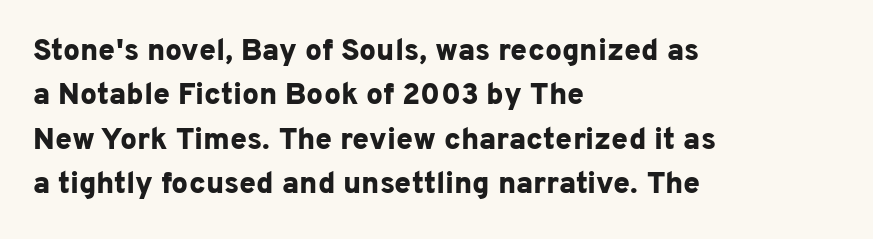
Q: Is the text bold? A: Yes.
Q: Is the text italic (slanted)? A: No, it is upright.
Q: Is the typeface a serif or a sans-serif typeface? A: Sans-serif.
Q: Is the text underlined? A: No.
Q: How is the paragraph aligned? A: Left-aligned.
Q: Is the spacing between letters normal or unusually wide? A: Normal.
Q: Is the spacing between lines tight, normal or loose? A: Normal.
Q: Width (condensed, normal, or wide)? A: Normal.
Q: Stroke contrast? A: Low.
Q: x-height? A: Medium.
Q: Monospaced? A: No.
